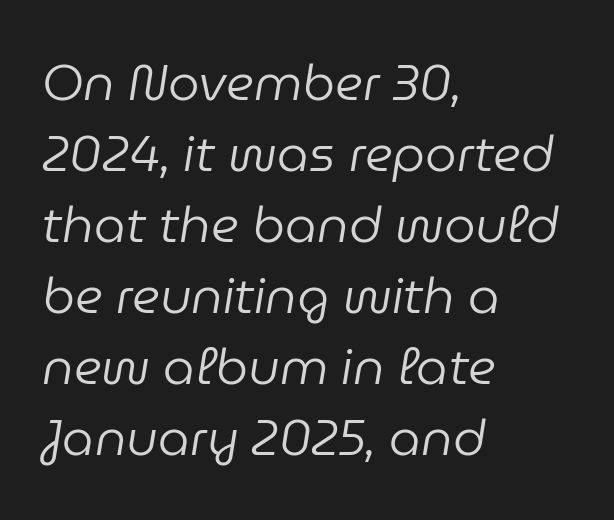
Q: Is the text bold? A: No.
Q: Is the text italic (slanted)? A: Yes, it leans right by about 9 degrees.
Q: Is the text underlined? A: No.
Q: How is the paragraph aligned? A: Left-aligned.
Q: Is the spacing between letters normal or unusually wide? A: Normal.
Q: Is the spacing between lines tight, normal or loose? A: Normal.
Q: Width (condensed, normal, or wide)? A: Normal.
Q: Stroke contrast? A: Low.
Q: x-height? A: Medium.
Q: Monospaced? A: No.
